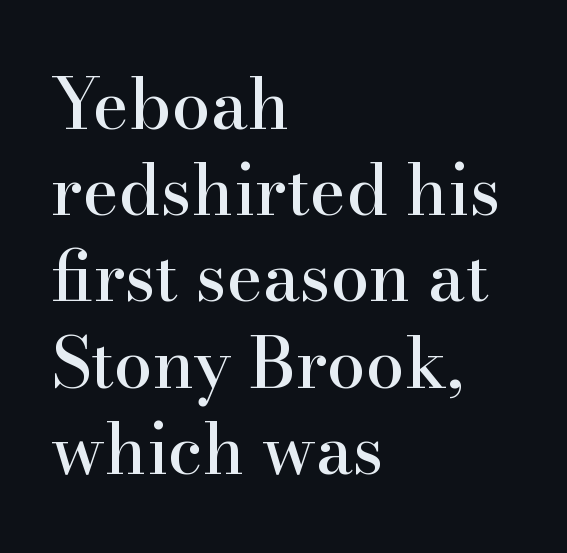
{"serif": "yes", "italic": "no", "width": "normal", "stroke_contrast": "high", "x_height": "small", "monospaced": "no", "underline": "no", "align": "left", "line_spacing": "normal", "line_spacing_ratio": 1.25, "letter_spacing": "normal", "letter_spacing_em": 0.0, "glyph_px": 69}
